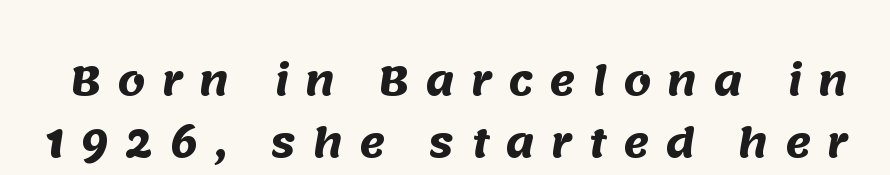
Honestly, the row spacing looks completely unremarkable. The rendering uses natural spacing where letterforms have individual widths. A typesetter would call this heavily tracked-out type. Typographic density is high because the face is bold. The space beneath each line is pristine and unruled. Unlike a traditional serif, this face leaves its strokes unadorned.
